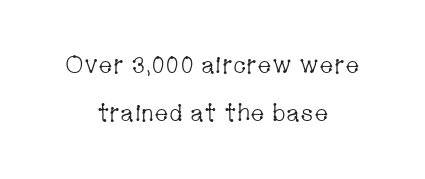
In terms of letterspacing, this is plain default setting. Line spacing here is loose. The specimen reads as upright at a glance. These lines stack symmetrically, like a column narrowing and widening about its center. A clean baseline with only descenders dipping below it.
